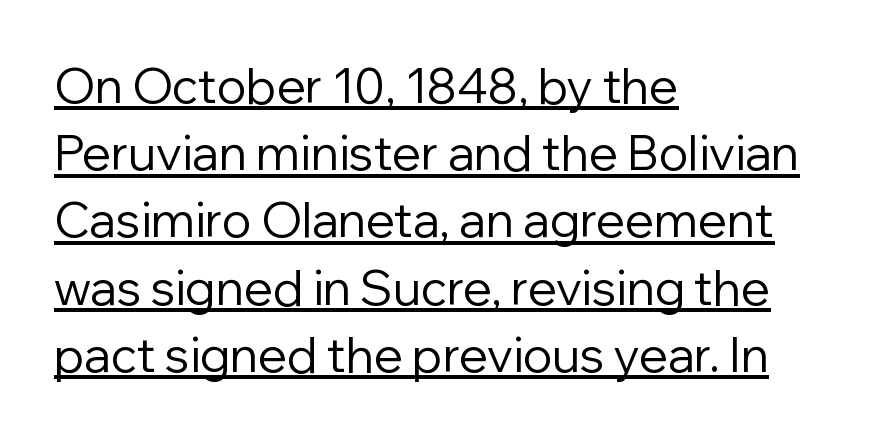
Q: Is the text bold? A: No.
Q: Is the text italic (slanted)? A: No, it is upright.
Q: Is the typeface a serif or a sans-serif typeface? A: Sans-serif.
Q: Is the text underlined? A: Yes.
Q: How is the paragraph aligned? A: Left-aligned.
Q: Is the spacing between letters normal or unusually wide? A: Normal.
Q: Is the spacing between lines tight, normal or loose? A: Normal.
Q: Width (condensed, normal, or wide)? A: Normal.
Q: Stroke contrast? A: Low.
Q: x-height? A: Medium.
Q: Monospaced? A: No.
